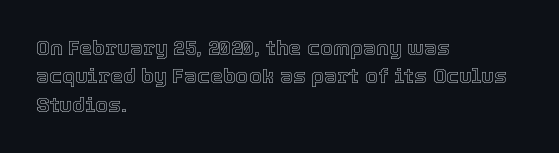
{"italic": "no", "underline": "no", "align": "left", "line_spacing": "normal", "line_spacing_ratio": 1.35, "letter_spacing": "normal", "letter_spacing_em": 0.0, "glyph_px": 21}
